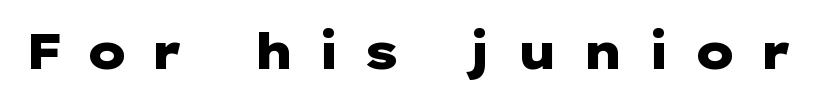
The face used here is a sans, in the tradition of grotesques and geometrics. Spacing between characters has been opened up far beyond the box default. Plain, unruled lines of type. Heft: maximum for text — a bold. The lettering stays uniformly vertical, giving the passage a roman look.
